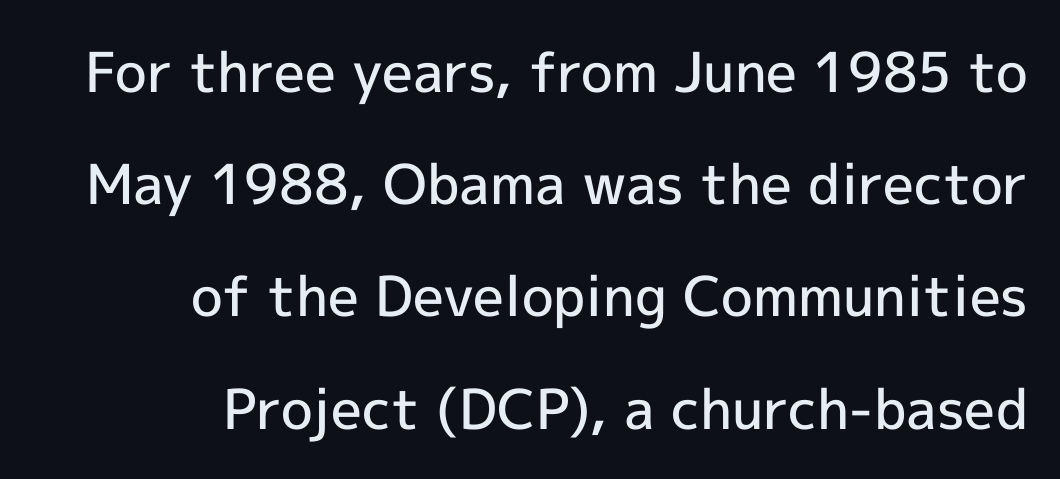
Q: Is the text bold? A: Semi-bold.
Q: Is the text italic (slanted)? A: No, it is upright.
Q: Is the typeface a serif or a sans-serif typeface? A: Sans-serif.
Q: Is the text underlined? A: No.
Q: How is the paragraph aligned? A: Right-aligned.
Q: Is the spacing between letters normal or unusually wide? A: Normal.
Q: Is the spacing between lines tight, normal or loose? A: Loose.
Q: Width (condensed, normal, or wide)? A: Normal.
Q: x-height? A: Medium.
Q: Monospaced? A: No.
